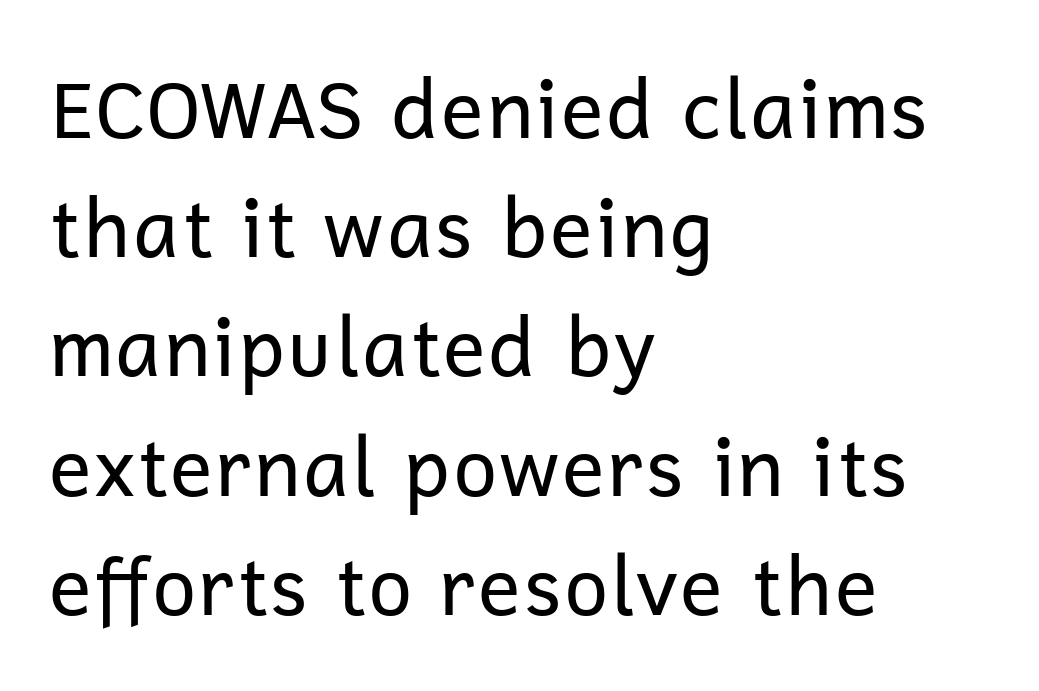
Rows of type keep a routine distance in the vertical direction. Plain, unruled lines of type. In terms of letterspacing, this is plain default setting. Visually the block forms a straight wall on the left and a jagged coastline on the right.
